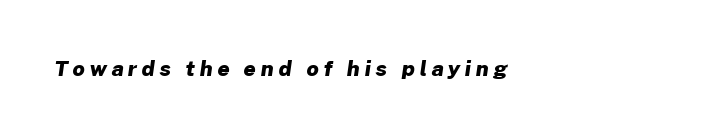
Compared with typical body copy, the letter spacing here is much looser. Notice how thick the strokes are: this is what a full bold looks like. Descenders are the only things crossing below the line.
